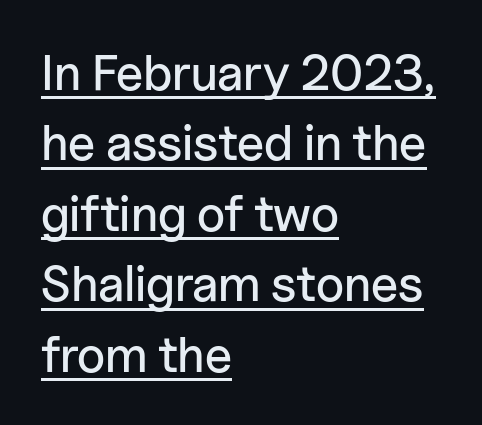
A continuous stroke trails under the words, as in a hyperlink. Horizontal bands of white between lines are of average thickness. Designer's note — italics off, roman on. The face used here is proportionally spaced, like ordinary book or web type. Layout note: lines flush left. Does extra space separate the letters? No, they use regular spacing.
